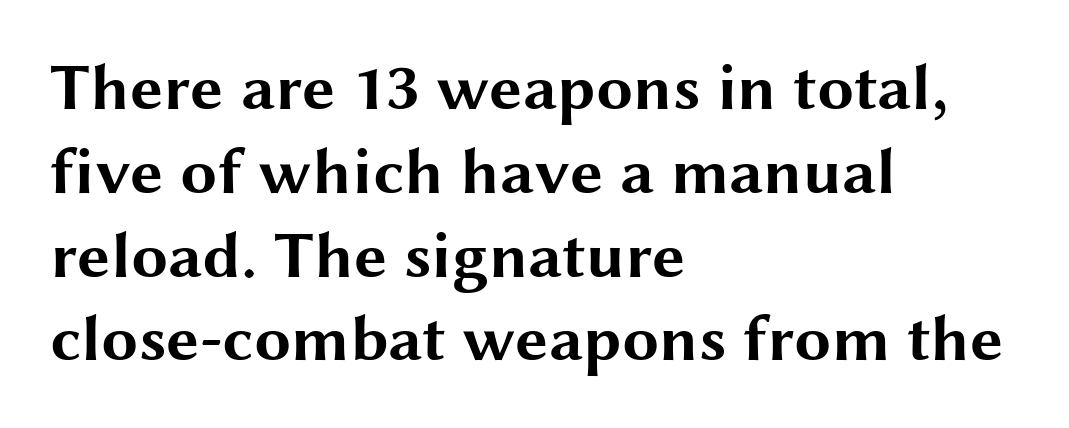
The image shows 66 px bold, wide sans-serif type, upright; set left-aligned, normal line spacing (1.27x), normal letter spacing, not underlined; medium stroke contrast and a medium x-height.
